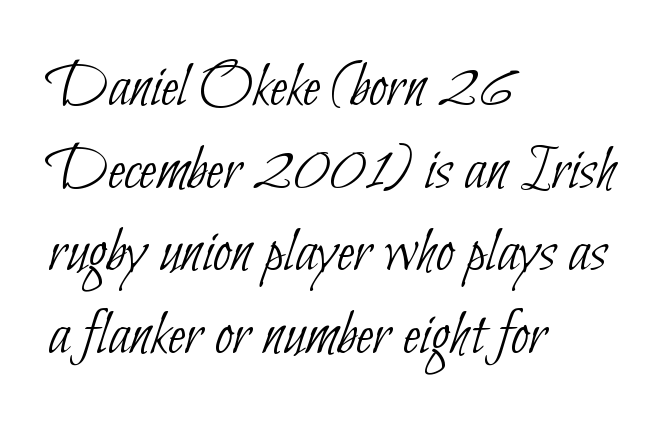
{"serif": "no", "bold": "no", "weight": "thin", "width": "condensed", "stroke_contrast": "low", "x_height": "small", "monospaced": "no", "underline": "no", "align": "left", "line_spacing": "normal", "line_spacing_ratio": 1.27, "letter_spacing": "normal", "letter_spacing_em": 0.0, "glyph_px": 65}
